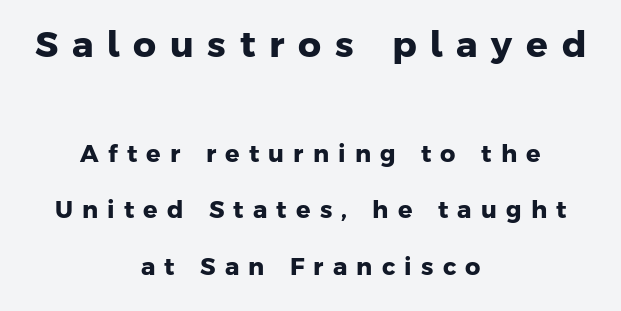
The image shows 36 px heavy sans-serif type; set centered, loose line spacing (2.36x), unusually wide letter spacing (+0.38 em), not underlined; the first (top) block is 1.5x larger; low stroke contrast and a medium x-height.
